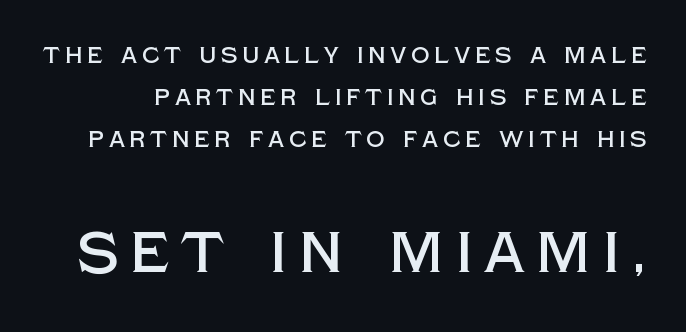
Is this a fixed-width face? No — the glyphs have proportional, varying widths. Words float on clear page, feet unadorned. Size contrast runs from small at the top to large at the bottom. The lettering stays uniformly vertical, giving the passage a roman look.
